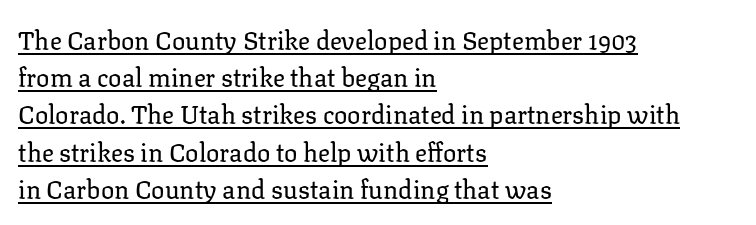
The image shows 25 px text type, upright; set left-aligned, normal line spacing (1.49x), normal letter spacing, underlined.
